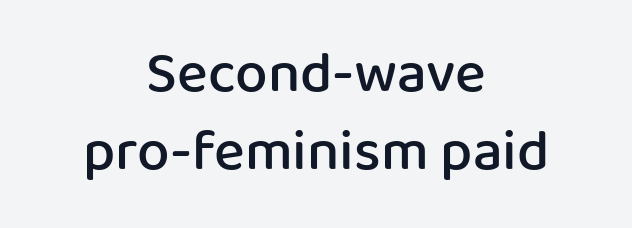
Q: Is the text bold? A: Semi-bold.
Q: Is the text italic (slanted)? A: No, it is upright.
Q: Is the typeface a serif or a sans-serif typeface? A: Sans-serif.
Q: Is the text underlined? A: No.
Q: How is the paragraph aligned? A: Centered.
Q: Is the spacing between letters normal or unusually wide? A: Normal.
Q: Is the spacing between lines tight, normal or loose? A: Normal.
Q: Width (condensed, normal, or wide)? A: Normal.
Q: Stroke contrast? A: Low.
Q: x-height? A: Medium.
Q: Monospaced? A: No.
